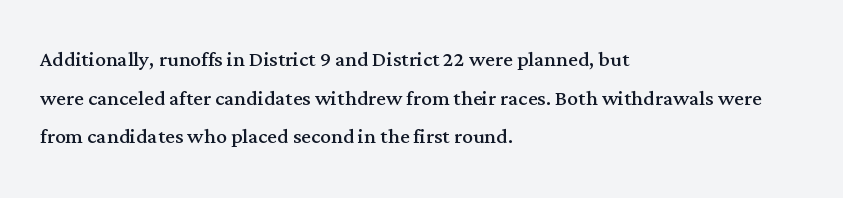
The image shows 27 px text type, upright; set left-aligned, normal line spacing (1.43x), normal letter spacing, not underlined.
